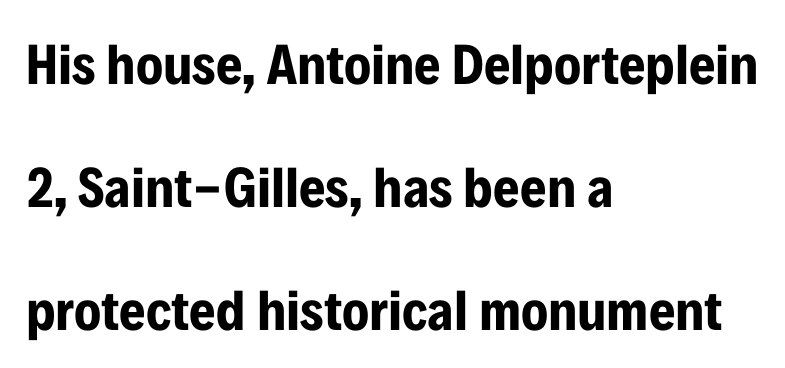
{"serif": "no", "italic": "no", "bold": "yes", "weight": "bold", "width": "condensed", "stroke_contrast": "low", "x_height": "medium", "monospaced": "no", "underline": "no", "align": "left", "line_spacing": "loose", "line_spacing_ratio": 2.16, "letter_spacing": "normal", "letter_spacing_em": 0.0, "glyph_px": 57}
